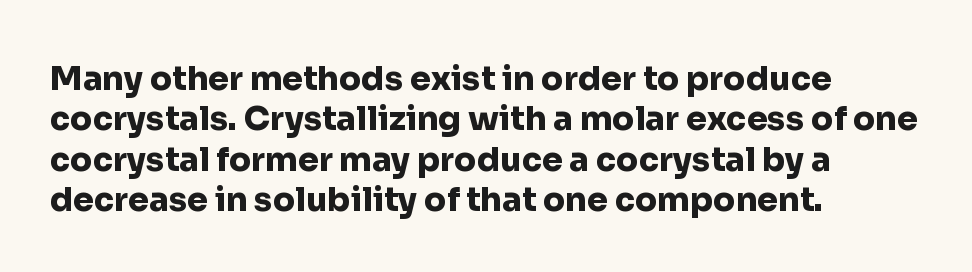
Q: Is the text bold? A: Yes.
Q: Is the text italic (slanted)? A: No, it is upright.
Q: Is the typeface a serif or a sans-serif typeface? A: Sans-serif.
Q: Is the text underlined? A: No.
Q: How is the paragraph aligned? A: Left-aligned.
Q: Is the spacing between letters normal or unusually wide? A: Normal.
Q: Width (condensed, normal, or wide)? A: Normal.
Q: Stroke contrast? A: Low.
Q: x-height? A: Medium.
Q: Monospaced? A: No.
